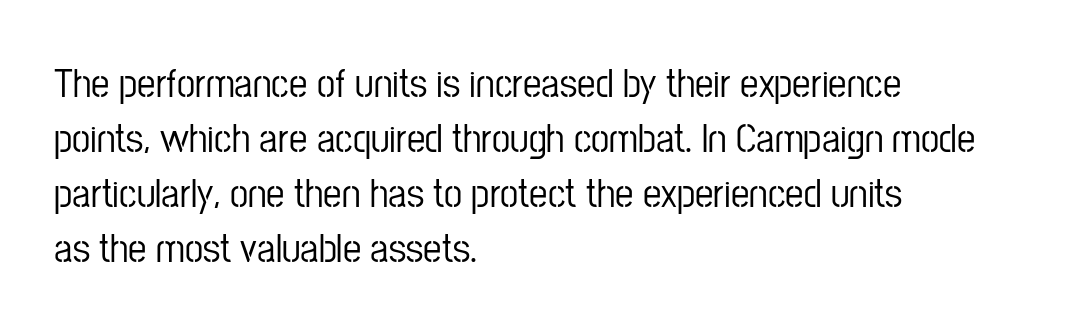
{"serif": "no", "italic": "no", "width": "condensed", "stroke_contrast": "low", "x_height": "medium", "monospaced": "no", "underline": "no", "align": "left", "line_spacing": "normal", "line_spacing_ratio": 1.34, "letter_spacing": "normal", "letter_spacing_em": 0.0, "glyph_px": 41}
